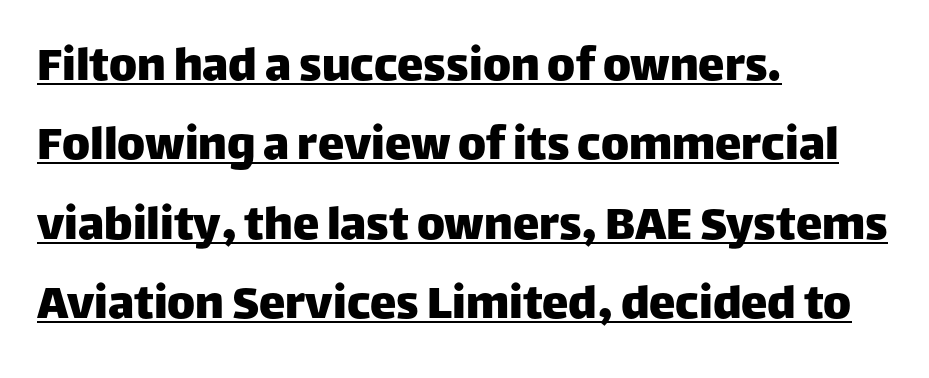
Descenders here cross a horizontal rule under the line. Unlike italic type, these characters show no tilt at all. The passage shown is typed in a proportional face where columns would drift. How would I describe the line gaps? Plain and ordinary. These lines stack with their left ends in a neat column.
